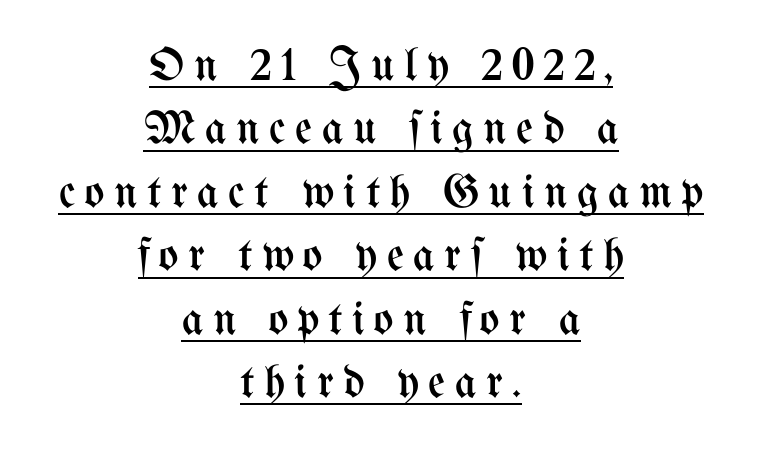
Compared with a typical body face, this is equally light or lighter still. Notice how descenders clear the ascenders below comfortably — that's standard leading. Display-style spreading of the glyphs; the letterfit is very open. The passage shown is underscored from start to finish. A typesetter would call this proportional, since set widths differ per character. Casual observation: everything's sitting right in the middle.
